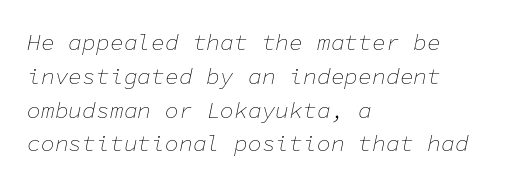
Q: Is the text bold? A: No.
Q: Is the text italic (slanted)? A: Yes, it leans right by about 11 degrees.
Q: Is the text underlined? A: No.
Q: How is the paragraph aligned? A: Left-aligned.
Q: Is the spacing between letters normal or unusually wide? A: Normal.
Q: Is the spacing between lines tight, normal or loose? A: Normal.
